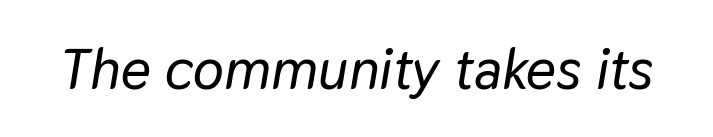
The font's italic variant was chosen for this text. Anything drawn beneath the words? Only blank space. The gaps between neighbouring characters are ordinary and unremarkable. Looks like regular typesetting: each glyph gets only the width it needs.
